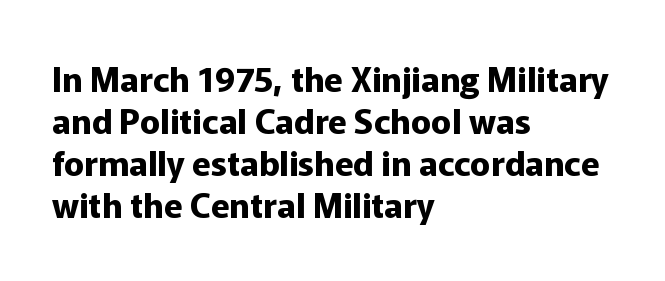
The image shows 34 px bold sans-serif type, upright; set left-aligned, line spacing 1.24x, normal letter spacing, not underlined; low stroke contrast and a medium x-height.
